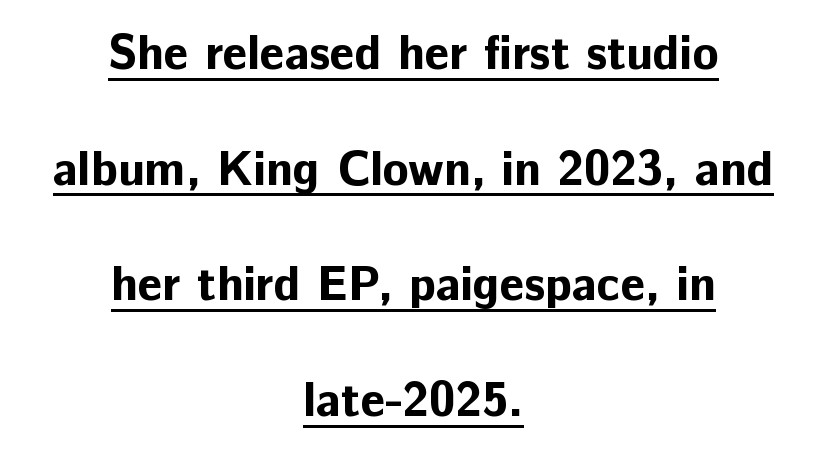
Q: Is the text bold? A: Yes.
Q: Is the text italic (slanted)? A: No, it is upright.
Q: Is the typeface a serif or a sans-serif typeface? A: Sans-serif.
Q: Is the text underlined? A: Yes.
Q: How is the paragraph aligned? A: Centered.
Q: Is the spacing between letters normal or unusually wide? A: Normal.
Q: Is the spacing between lines tight, normal or loose? A: Loose.
Q: Width (condensed, normal, or wide)? A: Normal.
Q: Stroke contrast? A: Low.
Q: x-height? A: Medium.
Q: Monospaced? A: No.
